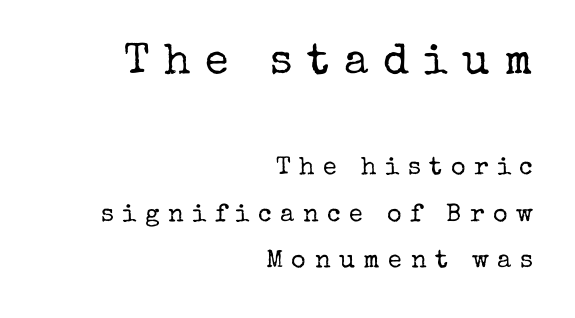
{"serif": "yes", "italic": "no", "bold": "no", "weight": "regular", "width": "normal", "stroke_contrast": "low", "x_height": "medium", "monospaced": "no", "underline": "no", "align": "right", "line_spacing_ratio": 1.86, "letter_spacing": "wide", "letter_spacing_em": 0.34, "larger_block": "first", "size_ratio": 1.72, "glyph_px": 43}
